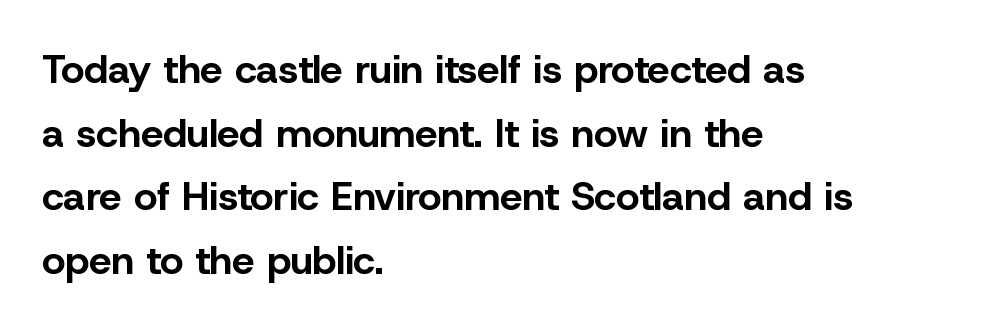
{"serif": "no", "italic": "no", "bold": "yes", "weight": "bold", "width": "normal", "stroke_contrast": "low", "x_height": "medium", "monospaced": "no", "underline": "no", "align": "left", "line_spacing": "normal", "line_spacing_ratio": 1.59, "letter_spacing": "normal", "letter_spacing_em": 0.0, "glyph_px": 40}
